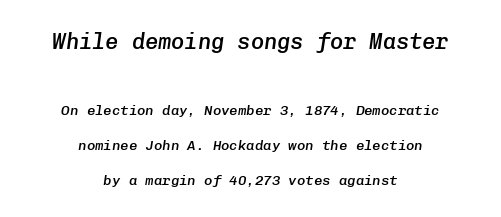
The image shows 22 px text type, italic (leaning right); set centered, loose line spacing (2.5x), normal letter spacing, not underlined; the first (top) block is 1.57x larger.
